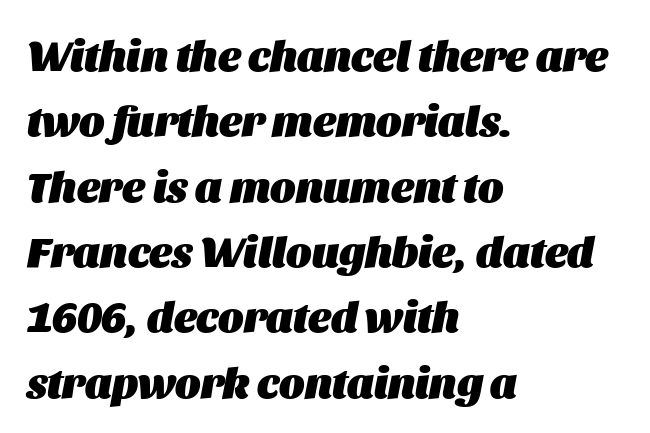
The passage is arranged the way most books set body copy — flush left. Bold? Absolutely — the strokes are thick and heavy. Tracking here is standard; glyphs follow each other at the usual distance. Think of a printed novel: that variable character pitch is what you see here. Baseline-to-baseline distance is the conventional proportion of letter height.
